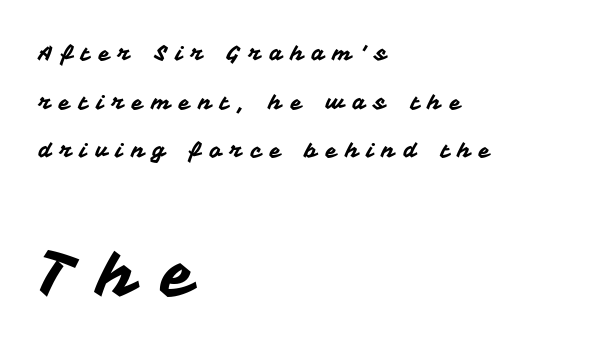
{"serif": "no", "width": "normal", "stroke_contrast": "medium", "x_height": "medium", "monospaced": "no", "underline": "no", "align": "left", "line_spacing": "loose", "line_spacing_ratio": 2.32, "letter_spacing": "wide", "letter_spacing_em": 0.39, "larger_block": "second", "size_ratio": 2.95, "glyph_px": 62}
